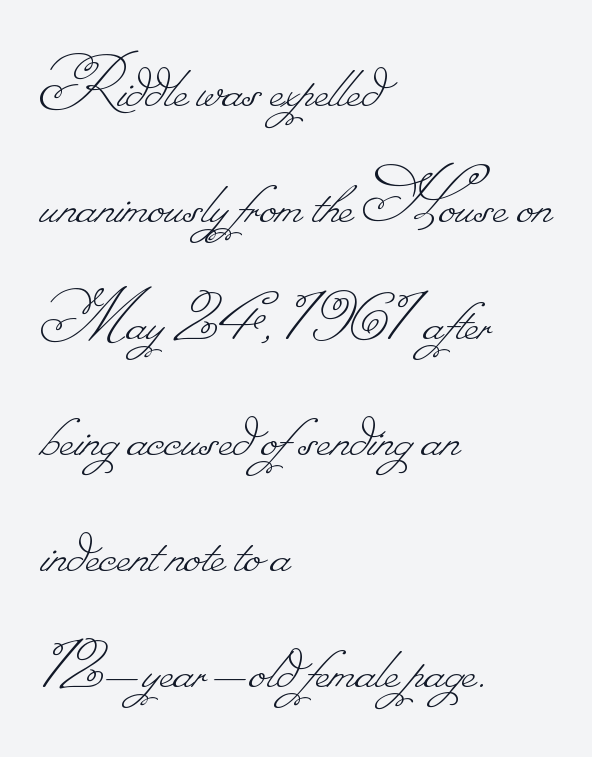
Q: Is the text bold? A: No.
Q: Is the text underlined? A: No.
Q: How is the paragraph aligned? A: Left-aligned.
Q: Is the spacing between letters normal or unusually wide? A: Normal.
Q: Is the spacing between lines tight, normal or loose? A: Normal.
Q: Width (condensed, normal, or wide)? A: Normal.
Q: Stroke contrast? A: Low.
Q: Monospaced? A: No.
